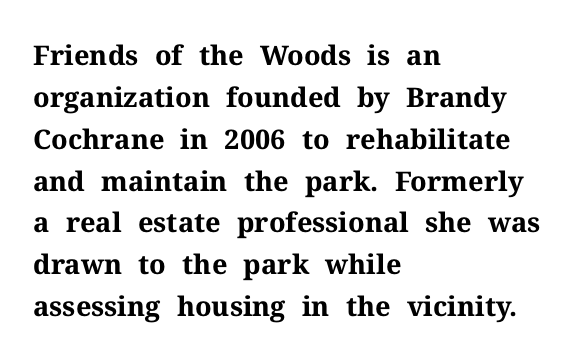
{"italic": "no", "bold": "yes", "underline": "no", "align": "left", "line_spacing": "normal", "line_spacing_ratio": 1.55, "letter_spacing": "normal", "letter_spacing_em": 0.0, "glyph_px": 27}
